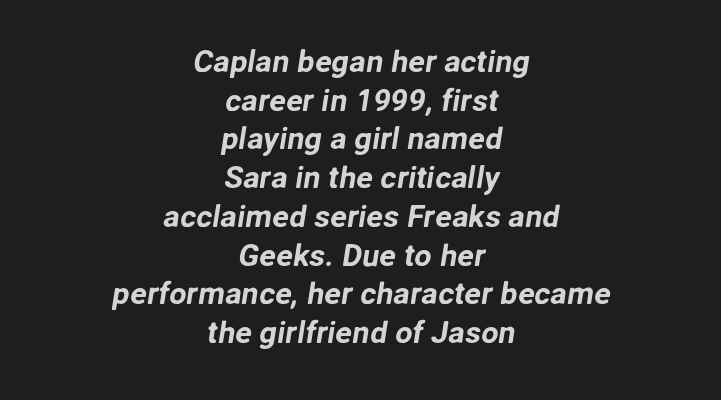
Summary of vertical rhythm: regular, with standard interline spacing. Is this a sans? Yes — the strokes have no serifs. The zone under the glyphs is completely vacant. These lines stack symmetrically, like a column narrowing and widening about its center.
